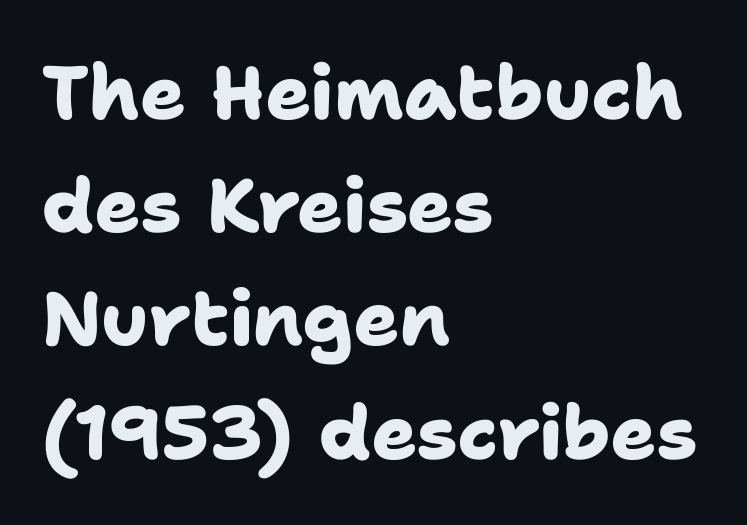
{"serif": "no", "bold": "yes", "weight": "heavy", "width": "normal", "stroke_contrast": "low", "x_height": "medium", "monospaced": "no", "underline": "no", "align": "left", "line_spacing": "normal", "line_spacing_ratio": 1.51, "letter_spacing": "normal", "letter_spacing_em": 0.0, "glyph_px": 75}
